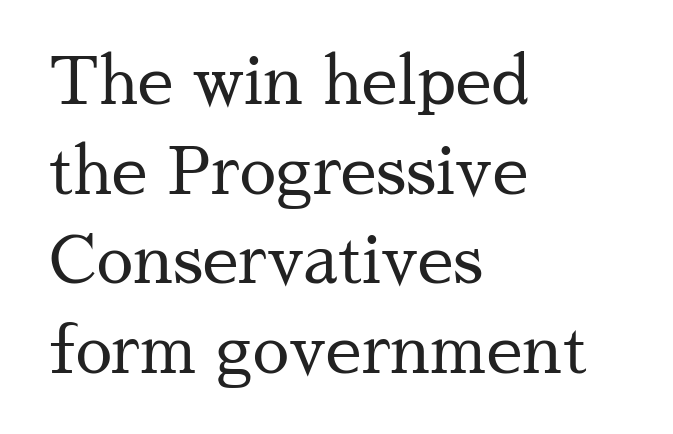
{"serif": "yes", "italic": "no", "bold": "no", "weight": "regular", "width": "normal", "stroke_contrast": "medium", "x_height": "medium", "monospaced": "no", "underline": "no", "align": "left", "line_spacing": "normal", "line_spacing_ratio": 1.38, "letter_spacing": "normal", "letter_spacing_em": 0.0, "glyph_px": 65}
